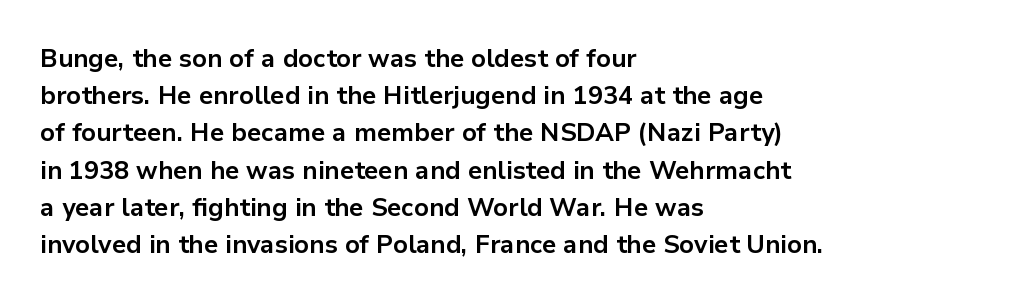
Italic: no, the glyphs are upright roman. Weight: bold. A typesetter would call this zero additional tracking. Does the copy run flush right? No — it runs flush left. In terms of leading, this rendering sits right in the middle. Quick note: underline off.
